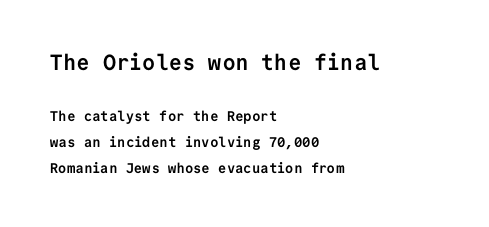
The image shows 22 px bold type, upright; set left-aligned, line spacing 1.85x, normal letter spacing, not underlined; the first (top) block is 1.57x larger.
